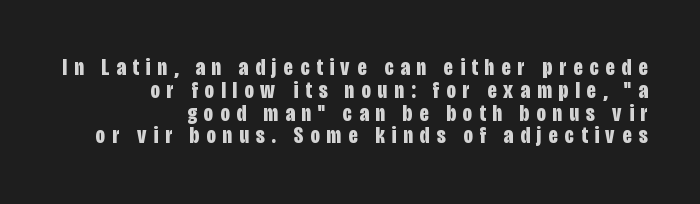
{"italic": "no", "bold": "yes", "underline": "no", "align": "right", "line_spacing": "tight", "line_spacing_ratio": 0.99, "letter_spacing": "wide", "letter_spacing_em": 0.31, "glyph_px": 23}
